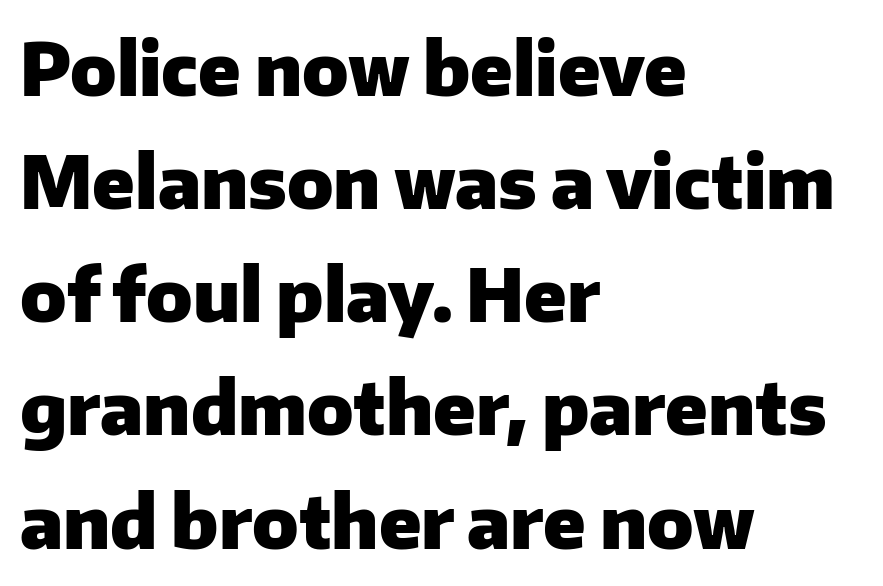
Q: Is the text bold? A: Yes.
Q: Is the text italic (slanted)? A: No, it is upright.
Q: Is the typeface a serif or a sans-serif typeface? A: Sans-serif.
Q: Is the text underlined? A: No.
Q: How is the paragraph aligned? A: Left-aligned.
Q: Is the spacing between letters normal or unusually wide? A: Normal.
Q: Is the spacing between lines tight, normal or loose? A: Normal.
Q: Width (condensed, normal, or wide)? A: Normal.
Q: Stroke contrast? A: Low.
Q: x-height? A: Medium.
Q: Monospaced? A: No.
